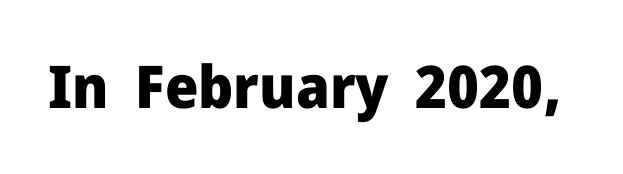
Q: Is the text bold? A: Yes.
Q: Is the text italic (slanted)? A: No, it is upright.
Q: Is the typeface a serif or a sans-serif typeface? A: Sans-serif.
Q: Is the text underlined? A: No.
Q: Is the spacing between letters normal or unusually wide? A: Normal.
Q: Width (condensed, normal, or wide)? A: Normal.
Q: Stroke contrast? A: Low.
Q: x-height? A: Medium.
Q: Monospaced? A: No.
